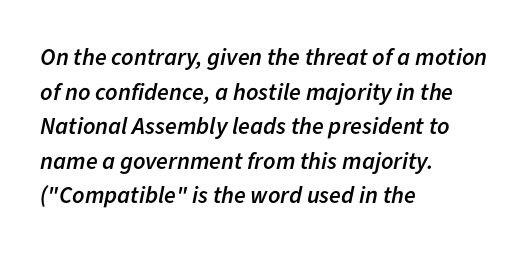
Q: Is the text bold? A: Semi-bold.
Q: Is the text italic (slanted)? A: Yes, it leans right by about 11 degrees.
Q: Is the text underlined? A: No.
Q: How is the paragraph aligned? A: Left-aligned.
Q: Is the spacing between letters normal or unusually wide? A: Normal.
Q: Is the spacing between lines tight, normal or loose? A: Normal.
